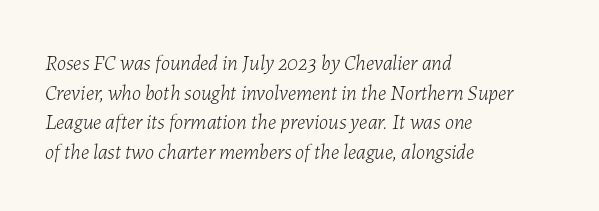
Q: Is the text bold? A: No.
Q: Is the text italic (slanted)? A: Yes, it leans right by about 7 degrees.
Q: Is the text underlined? A: No.
Q: How is the paragraph aligned? A: Left-aligned.
Q: Is the spacing between letters normal or unusually wide? A: Normal.
Q: Is the spacing between lines tight, normal or loose? A: Normal.
